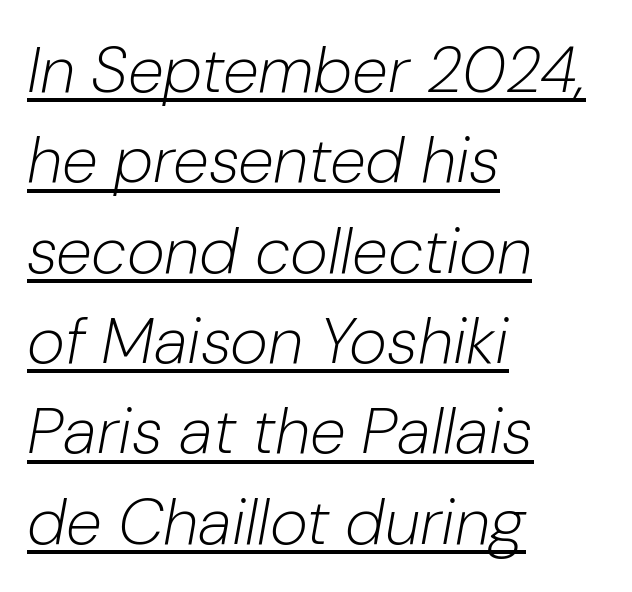
Evenly set lines give the paragraph a standard silhouette. Glance below the letters and you will spot a drawn line. Looks like regular typesetting: each glyph gets only the width it needs. These lines keep a tight, regular rhythm from letter to letter.
